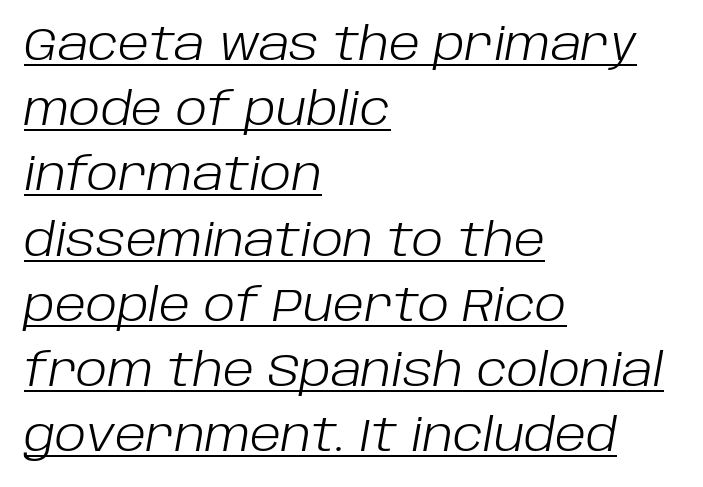
The face used here is rendered with its standard letterfit. Vertical spacing — default. Do the characters align in a grid? No, the font is proportional. Italic? Definitely — the glyphs are oblique. Weight: in the light-to-regular range.
